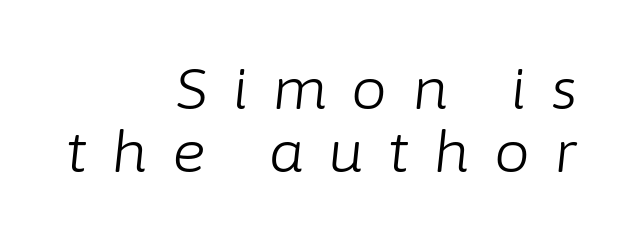
{"italic": "yes", "lean": "right", "slant_degrees": 6, "bold": "no", "weight": "light", "width": "normal", "stroke_contrast": "low", "x_height": "medium", "monospaced": "no", "underline": "no", "align": "right", "line_spacing": "tight", "line_spacing_ratio": 1.1, "letter_spacing": "wide", "letter_spacing_em": 0.43, "glyph_px": 57}
